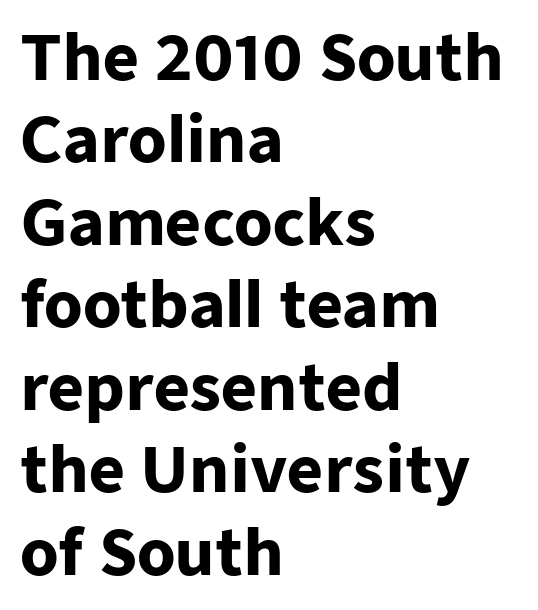
{"serif": "no", "italic": "no", "bold": "yes", "weight": "heavy", "width": "normal", "stroke_contrast": "low", "x_height": "medium", "monospaced": "no", "underline": "no", "align": "left", "line_spacing": "normal", "line_spacing_ratio": 1.33, "letter_spacing": "normal", "letter_spacing_em": 0.0, "glyph_px": 62}
